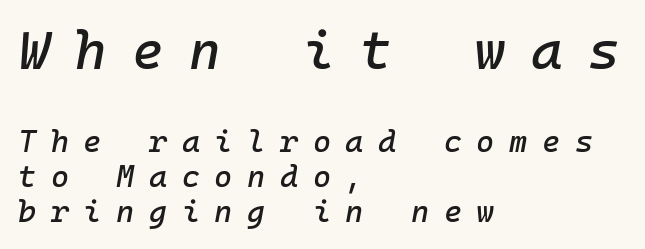
Q: Is the text italic (slanted)? A: Yes, it leans right by about 10 degrees.
Q: Is the text underlined? A: No.
Q: How is the paragraph aligned? A: Left-aligned.
Q: Is the spacing between letters normal or unusually wide? A: Unusually wide.
Q: Is the spacing between lines tight, normal or loose? A: Tight.
Q: Which block of text is set in a larger size, the first (top) or the second (bottom)? A: The first (top) one.
Q: Width (condensed, normal, or wide)? A: Normal.
Q: Stroke contrast? A: Low.
Q: x-height? A: Medium.
Q: Monospaced? A: Yes.
